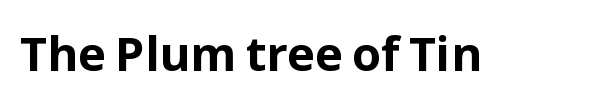
Q: Is the text bold? A: Yes.
Q: Is the text italic (slanted)? A: No, it is upright.
Q: Is the typeface a serif or a sans-serif typeface? A: Sans-serif.
Q: Is the text underlined? A: No.
Q: Is the spacing between letters normal or unusually wide? A: Normal.
Q: Width (condensed, normal, or wide)? A: Normal.
Q: Stroke contrast? A: Low.
Q: x-height? A: Medium.
Q: Monospaced? A: No.
